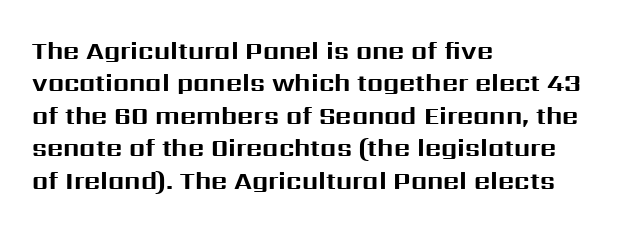
The image shows 25 px bold type, upright; set left-aligned, normal line spacing (1.3x), normal letter spacing, not underlined.
